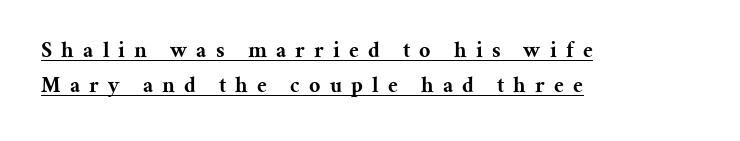
Weight check: bold — yes, fully. Interline gaps are of average width in this sample. Descenders here cross a horizontal rule under the line. The ragged edge is on the right, which tells us the setting is flush left. Italic: no, the glyphs are upright roman. Students, note that the glyphs here are deliberately spaced far apart.
